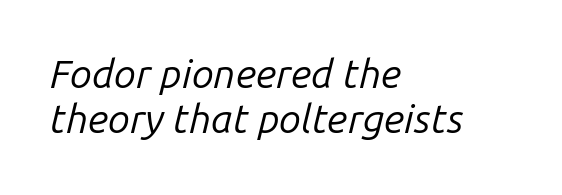
{"italic": "yes", "lean": "right", "slant_degrees": 14, "bold": "no", "weight": "regular", "width": "normal", "stroke_contrast": "low", "x_height": "medium", "monospaced": "no", "underline": "no", "align": "left", "line_spacing": "tight", "line_spacing_ratio": 1.13, "letter_spacing": "normal", "letter_spacing_em": 0.0, "glyph_px": 40}
